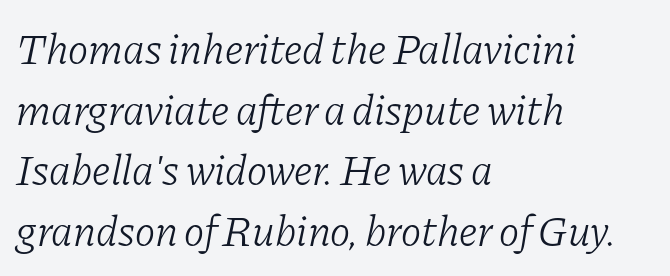
The image shows 43 px light serif type, italic (leaning right); set left-aligned, normal line spacing (1.41x), normal letter spacing, not underlined; low stroke contrast and a medium x-height.
